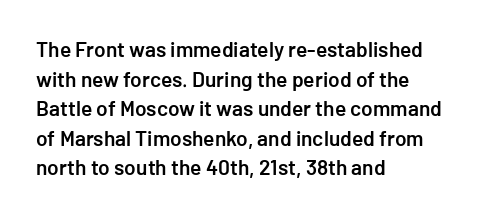
Q: Is the text bold? A: Semi-bold.
Q: Is the text italic (slanted)? A: No, it is upright.
Q: Is the text underlined? A: No.
Q: How is the paragraph aligned? A: Left-aligned.
Q: Is the spacing between letters normal or unusually wide? A: Normal.
Q: Is the spacing between lines tight, normal or loose? A: Normal.
